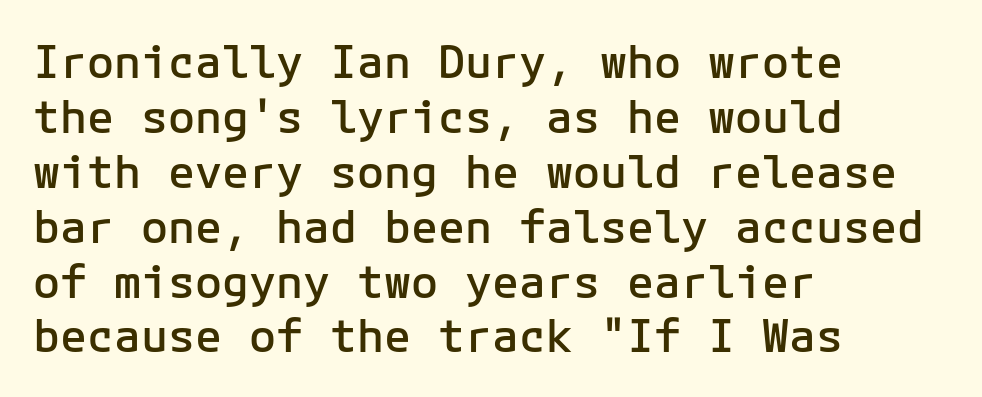
The image shows 45 px semibold sans-serif type, upright; set left-aligned, line spacing 1.22x, normal letter spacing, not underlined; low stroke contrast and a medium x-height.
